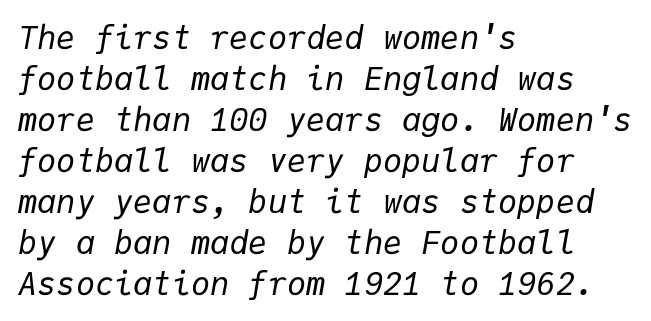
Q: Is the text bold? A: No.
Q: Is the text italic (slanted)? A: Yes, it leans right by about 9 degrees.
Q: Is the text underlined? A: No.
Q: How is the paragraph aligned? A: Left-aligned.
Q: Is the spacing between letters normal or unusually wide? A: Normal.
Q: Is the spacing between lines tight, normal or loose? A: Normal.
Q: Width (condensed, normal, or wide)? A: Normal.
Q: Stroke contrast? A: Low.
Q: x-height? A: Medium.
Q: Monospaced? A: Yes.
